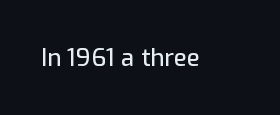
The image shows 24 px text type, upright; set normal letter spacing, not underlined.
